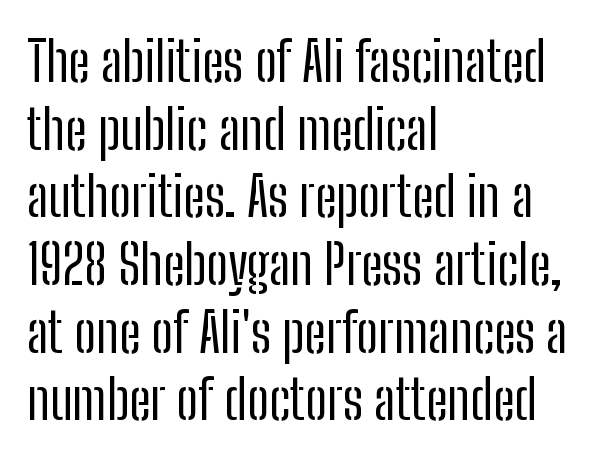
Casual observation: everything's shoved over to the left. The passage shown has conventional tracking throughout. Upright lettering throughout. These lines are composed in type without serifs. The rendering uses natural spacing where letterforms have individual widths.
